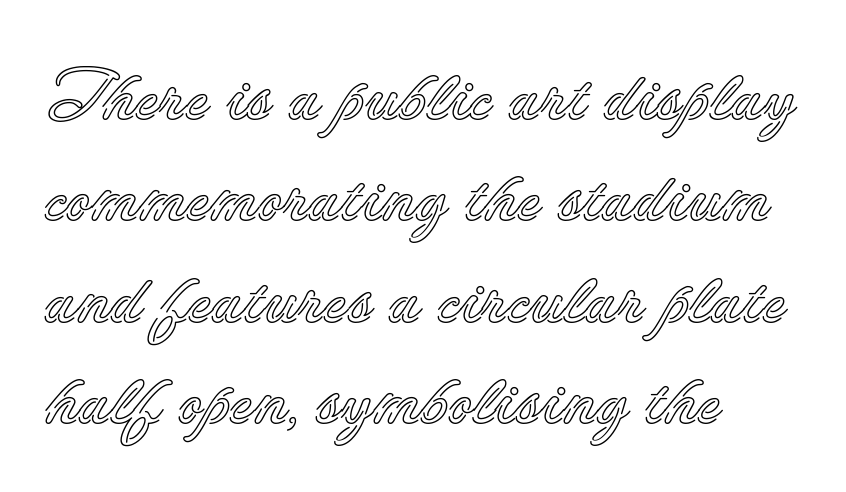
Q: Is the text italic (slanted)? A: Yes.
Q: Is the text underlined? A: No.
Q: How is the paragraph aligned? A: Left-aligned.
Q: Is the spacing between letters normal or unusually wide? A: Normal.
Q: Is the spacing between lines tight, normal or loose? A: Normal.
Q: Width (condensed, normal, or wide)? A: Normal.
Q: x-height? A: Small.
Q: Monospaced? A: No.
